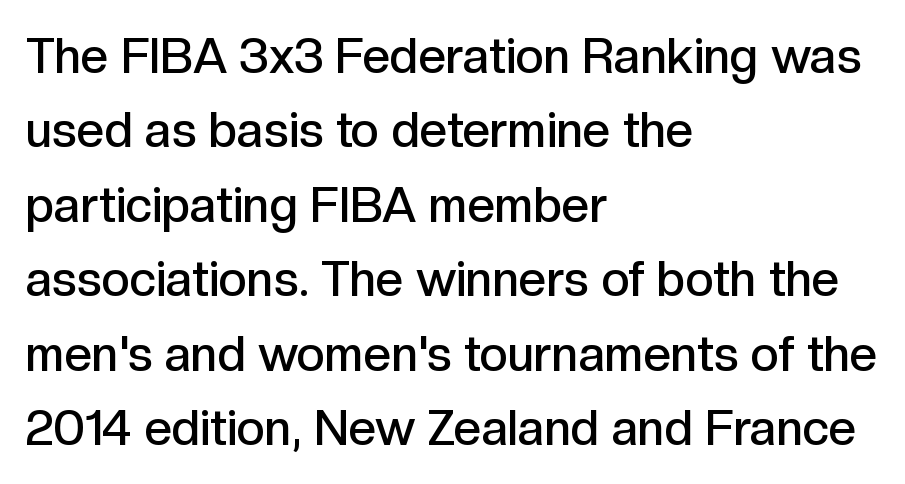
The tracking reads as untouched default to a designer's eye. Plain, unruled lines of type. Note the varied advance widths — an 'i' is clearly narrower than an 'm'. Teacher's note: observe the even left margin — that is flush-left alignment. Serif or sans? Sans — the stroke terminals are bare. Italic: no, the glyphs are upright roman.
